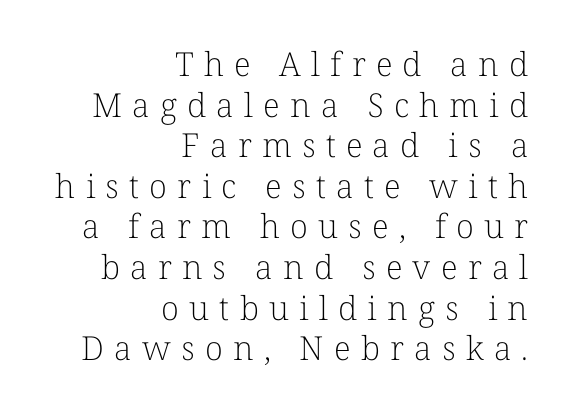
A typesetter would call this proportional, since set widths differ per character. This is serif lettering, the kind often seen in printed books. Is there any slant? The stems are plumb. Weight: regular or lighter.
